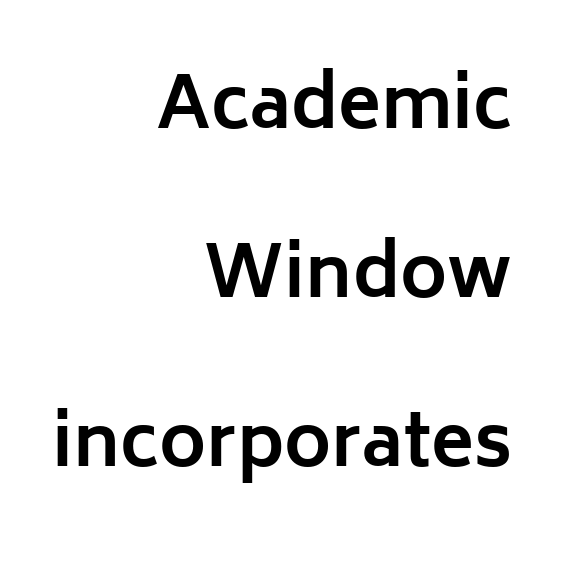
Q: Is the text bold? A: Yes.
Q: Is the text italic (slanted)? A: No, it is upright.
Q: Is the typeface a serif or a sans-serif typeface? A: Sans-serif.
Q: Is the text underlined? A: No.
Q: How is the paragraph aligned? A: Right-aligned.
Q: Is the spacing between letters normal or unusually wide? A: Normal.
Q: Is the spacing between lines tight, normal or loose? A: Loose.
Q: Width (condensed, normal, or wide)? A: Normal.
Q: Stroke contrast? A: Low.
Q: x-height? A: Medium.
Q: Monospaced? A: No.
